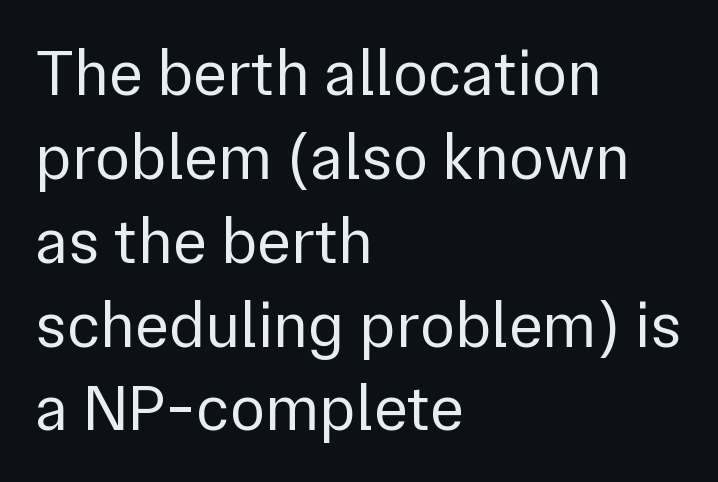
{"serif": "no", "italic": "no", "bold": "no", "weight": "regular", "width": "normal", "stroke_contrast": "low", "x_height": "medium", "monospaced": "no", "underline": "no", "align": "left", "line_spacing": "normal", "line_spacing_ratio": 1.29, "letter_spacing": "normal", "letter_spacing_em": 0.0, "glyph_px": 65}
